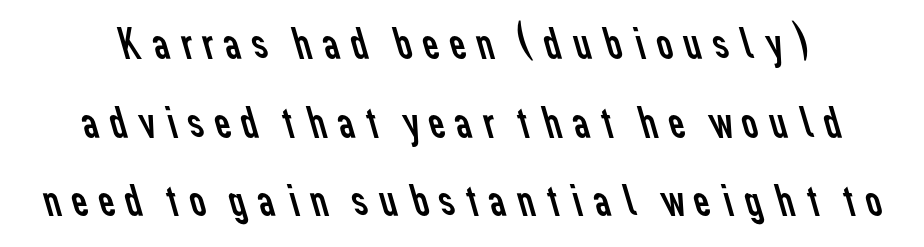
The image shows 45 px regular-weight sans-serif type; set line spacing 1.75x, not underlined; low stroke contrast and a medium x-height.
